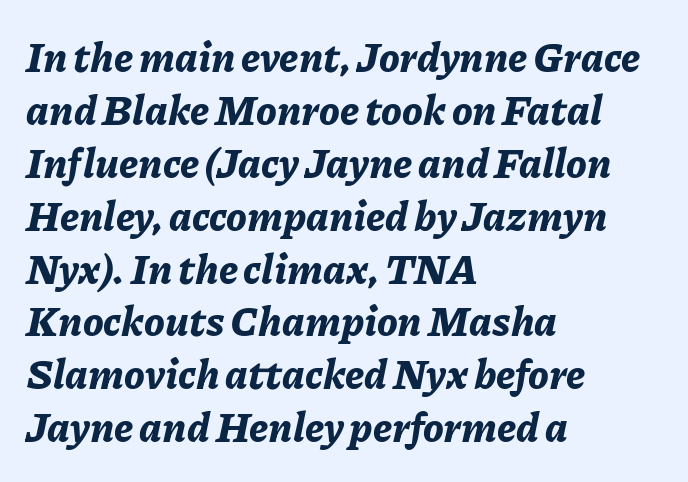
Q: Is the text bold? A: Yes.
Q: Is the text italic (slanted)? A: Yes, it leans right by about 11 degrees.
Q: Is the text underlined? A: No.
Q: How is the paragraph aligned? A: Left-aligned.
Q: Is the spacing between letters normal or unusually wide? A: Normal.
Q: Is the spacing between lines tight, normal or loose? A: Normal.
Q: Width (condensed, normal, or wide)? A: Normal.
Q: Stroke contrast? A: Low.
Q: x-height? A: Medium.
Q: Monospaced? A: No.
